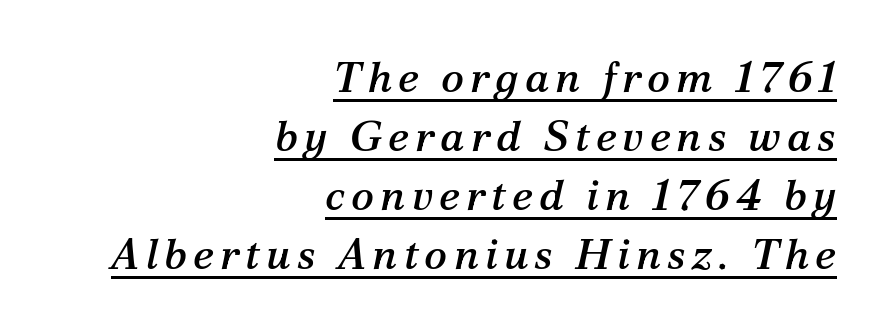
The face used here is proportionally spaced, like ordinary book or web type. Regarding leading, the lines here are spaced in the standard way. A serif font was chosen for this passage. Compared with a flush-left layout, this one pins lines to the opposite, right side. Compared with ordinary roman type, these characters are visibly tilted.
